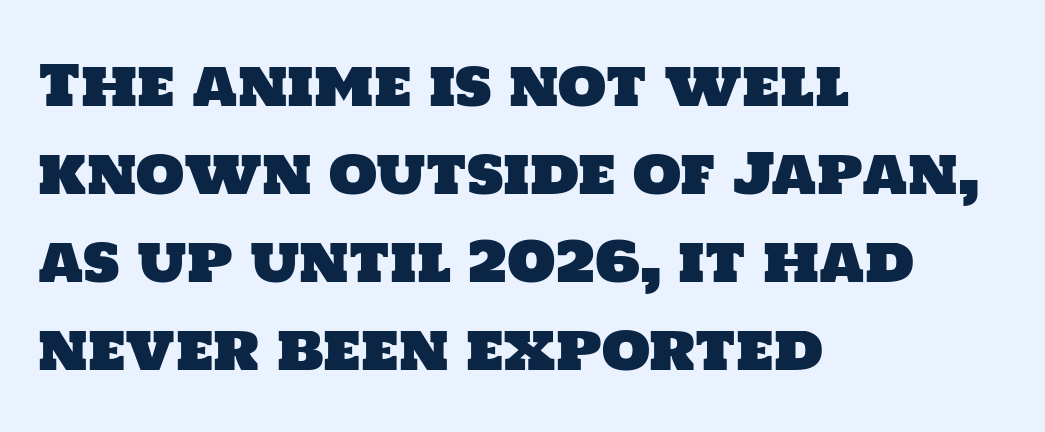
The image shows 56 px sans-serif type; set left-aligned, normal line spacing (1.57x), normal letter spacing, not underlined; low stroke contrast and a large x-height.
